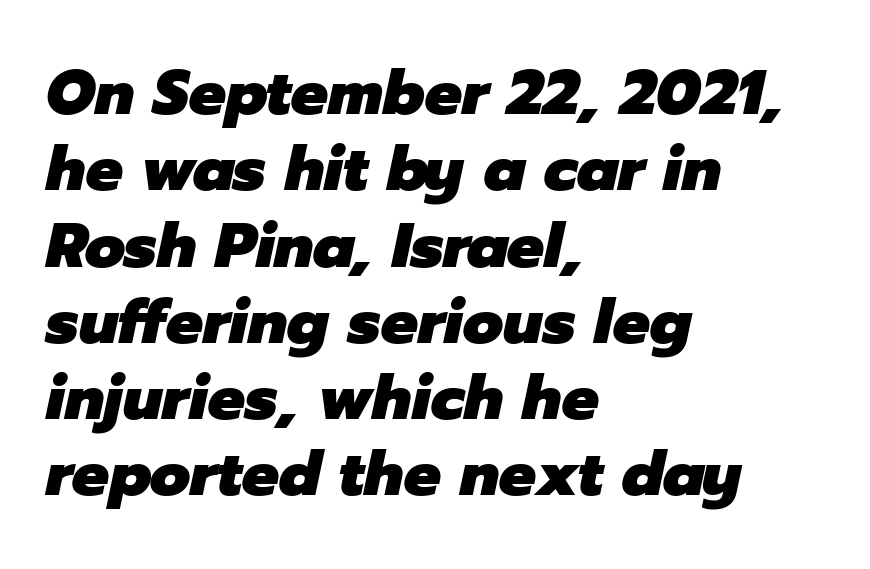
A student would call this left alignment; a typographer would say flush left, rag right. Unmarked baselines from the first word to the last. Every letter is thick-stroked: bold, no question. Between one letter and the next there's only the usual sliver of space. In terms of posture, this sample is oblique.
